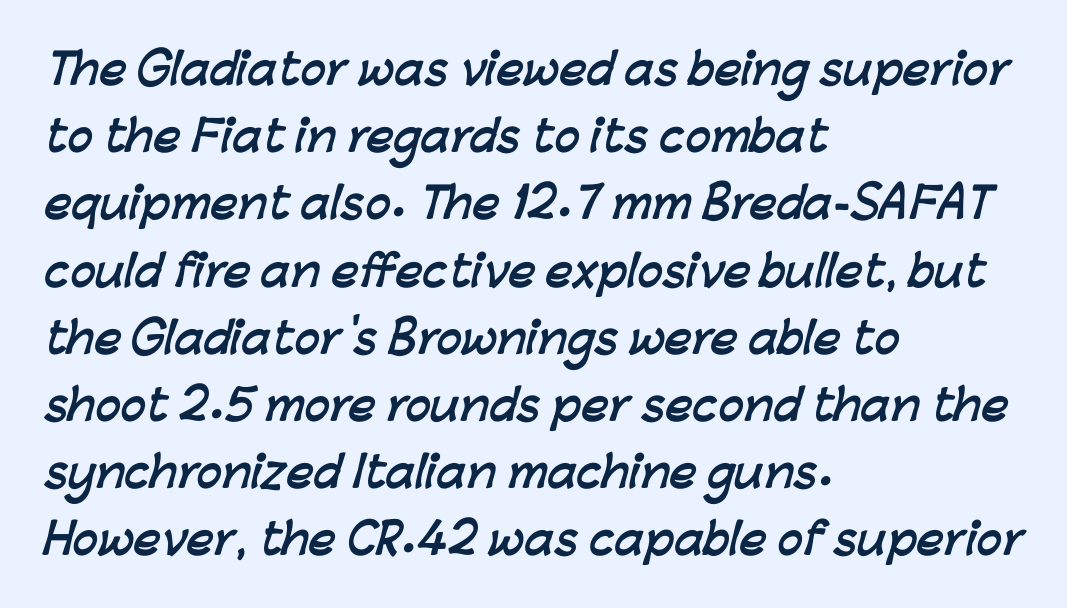
The image shows 42 px semibold sans-serif type; set left-aligned, normal line spacing (1.6x), normal letter spacing, not underlined; low stroke contrast and a medium x-height.
